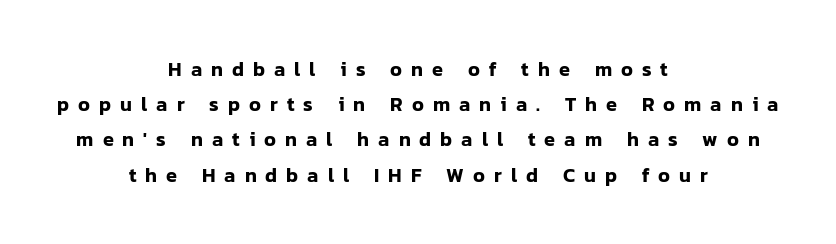
{"italic": "no", "underline": "no", "align": "center", "line_spacing_ratio": 1.76, "letter_spacing": "wide", "letter_spacing_em": 0.45, "glyph_px": 20}
